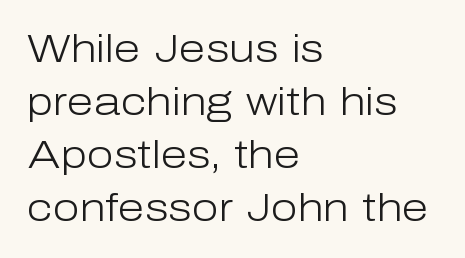
The image shows 39 px light sans-serif type, upright; set left-aligned, normal line spacing (1.36x), normal letter spacing, not underlined; low stroke contrast and a medium x-height.
